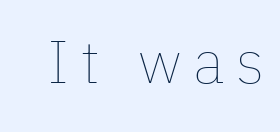
Q: Is the text bold? A: No.
Q: Is the text italic (slanted)? A: No, it is upright.
Q: Is the text underlined? A: No.
Q: Is the spacing between letters normal or unusually wide? A: Unusually wide.
Q: Width (condensed, normal, or wide)? A: Normal.
Q: Stroke contrast? A: Low.
Q: x-height? A: Medium.
Q: Monospaced? A: No.
